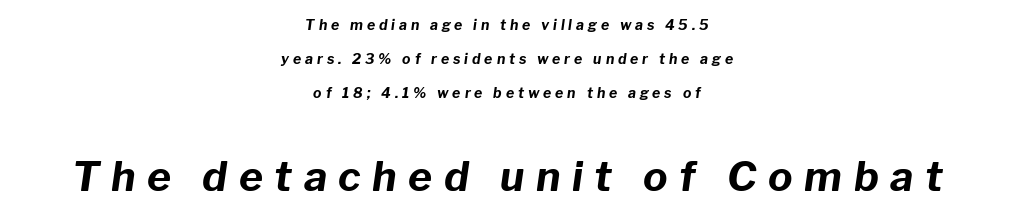
Q: Is the text bold? A: Yes.
Q: Is the text italic (slanted)? A: Yes, it leans right by about 8 degrees.
Q: Is the text underlined? A: No.
Q: How is the paragraph aligned? A: Centered.
Q: Is the spacing between letters normal or unusually wide? A: Unusually wide.
Q: Is the spacing between lines tight, normal or loose? A: Loose.
Q: Which block of text is set in a larger size, the first (top) or the second (bottom)? A: The second (bottom) one.
Q: Width (condensed, normal, or wide)? A: Normal.
Q: Stroke contrast? A: Low.
Q: x-height? A: Medium.
Q: Monospaced? A: No.
